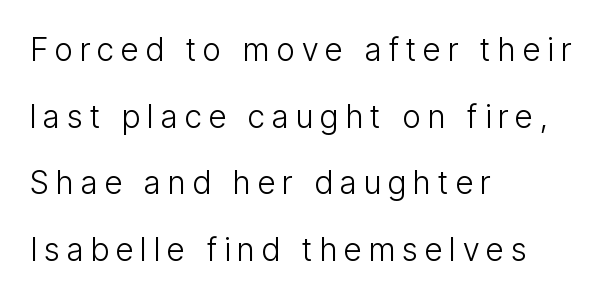
The image shows 32 px light, condensed sans-serif type, upright; set left-aligned, loose line spacing (2.08x), unusually wide letter spacing (+0.22 em), not underlined; low stroke contrast and a medium x-height.
